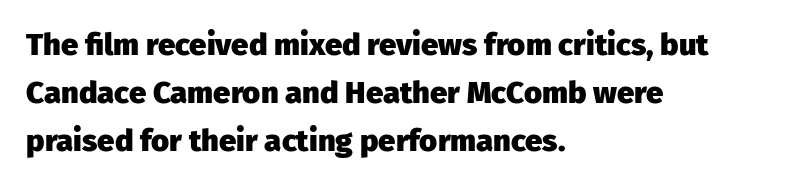
{"serif": "no", "italic": "no", "bold": "yes", "weight": "heavy", "width": "normal", "stroke_contrast": "low", "x_height": "medium", "monospaced": "no", "underline": "no", "align": "left", "line_spacing": "normal", "line_spacing_ratio": 1.55, "letter_spacing": "normal", "letter_spacing_em": 0.0, "glyph_px": 31}
